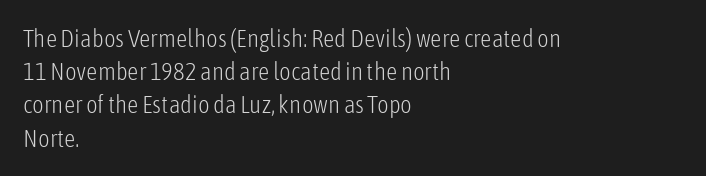
Q: Is the text bold? A: No.
Q: Is the text italic (slanted)? A: No, it is upright.
Q: Is the text underlined? A: No.
Q: How is the paragraph aligned? A: Left-aligned.
Q: Is the spacing between letters normal or unusually wide? A: Normal.
Q: Is the spacing between lines tight, normal or loose? A: Normal.
